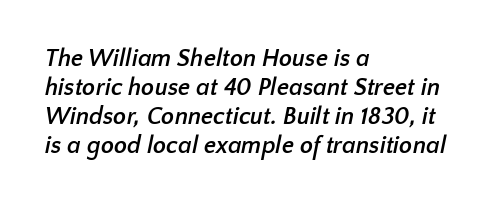
Q: Is the text bold? A: Yes.
Q: Is the text underlined? A: No.
Q: How is the paragraph aligned? A: Left-aligned.
Q: Is the spacing between letters normal or unusually wide? A: Normal.
